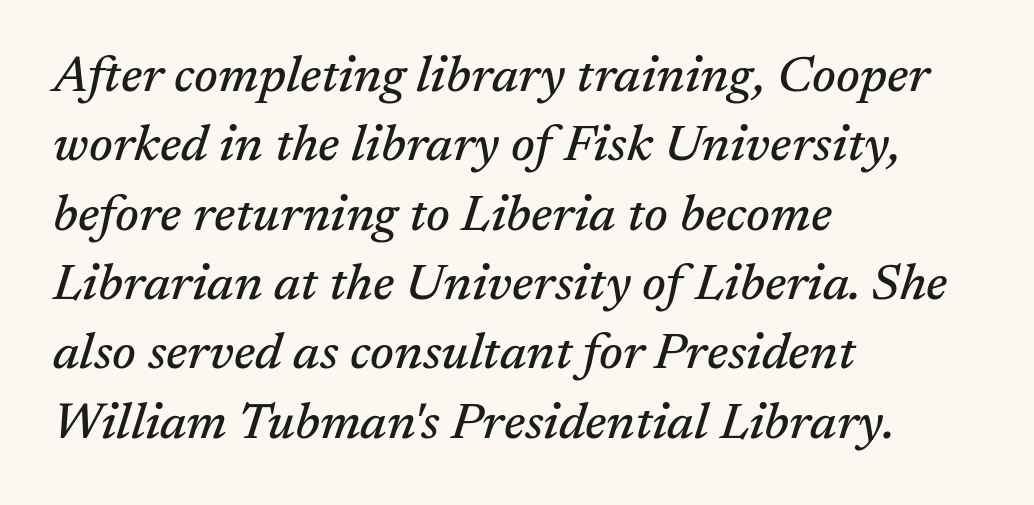
Horizontal bands of white between lines are of average thickness. The letters advance in unequal steps, a hallmark of proportional type. No word sits above an underline. The text block is weighted toward the left margin, trailing off unevenly rightward. The tracking reads as untouched default to a designer's eye. Unlike a clean sans, this face finishes its strokes with serifs.
